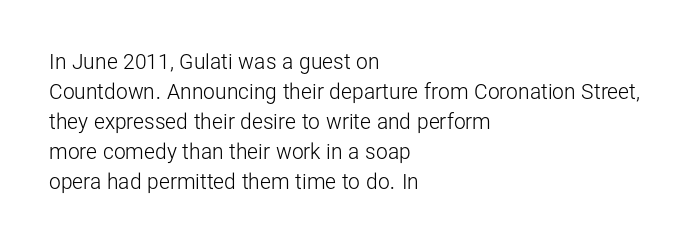
Q: Is the text bold? A: No.
Q: Is the text italic (slanted)? A: No, it is upright.
Q: Is the text underlined? A: No.
Q: How is the paragraph aligned? A: Left-aligned.
Q: Is the spacing between letters normal or unusually wide? A: Normal.
Q: Is the spacing between lines tight, normal or loose? A: Normal.
